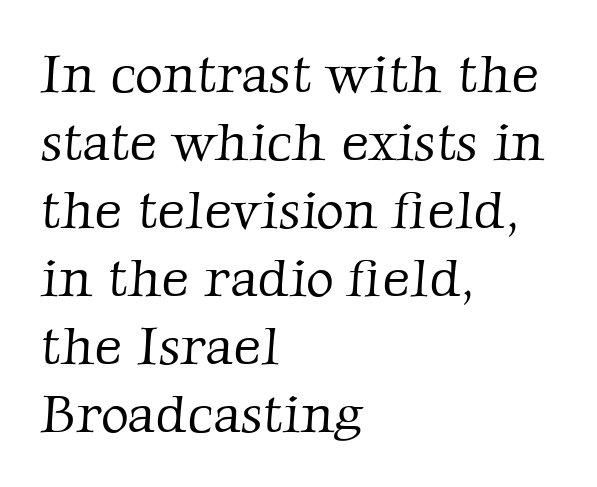
These glyphs show unthickened strokes, regular width or finer. This rendering features lettering with no underline. Interline gaps are of average width in this sample. Classification — serif. Glyph-to-glyph distance matches everyday printed text.
